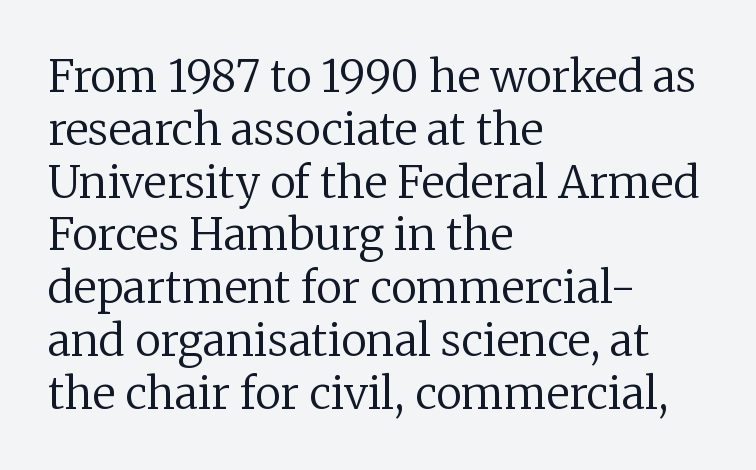
The image shows 44 px regular-weight serif type, upright; set left-aligned, line spacing 1.2x, normal letter spacing, not underlined; low stroke contrast and a medium x-height.
